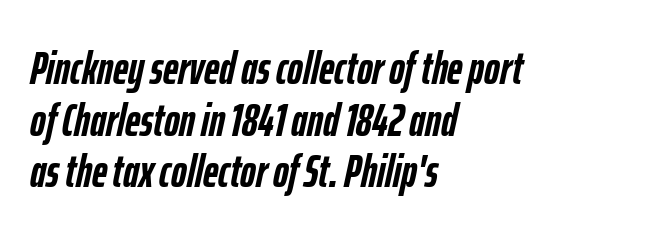
Pretty heavy lettering here — definitely bold. Note the varied advance widths — an 'i' is clearly narrower than an 'm'. The baseline area is clear. The typesetter chose a ragged-right arrangement here. Italic? Definitely — the glyphs are oblique.
